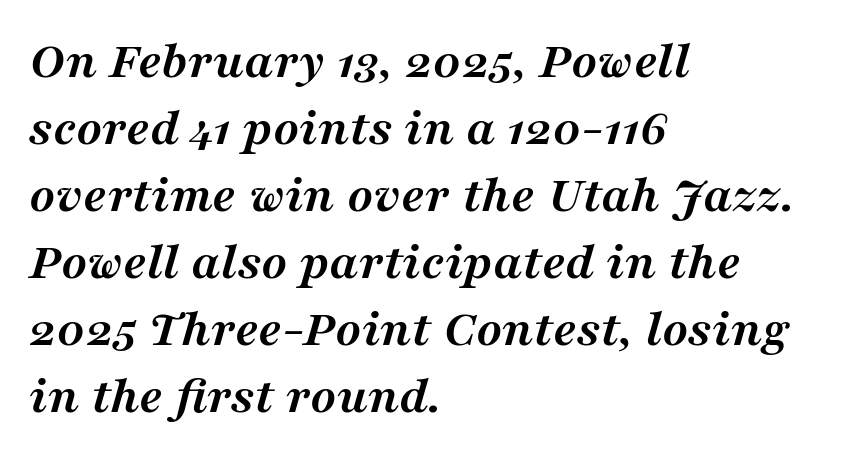
Q: Is the text bold? A: Yes.
Q: Is the text italic (slanted)? A: Yes, it leans right by about 16 degrees.
Q: Is the typeface a serif or a sans-serif typeface? A: Serif.
Q: Is the text underlined? A: No.
Q: How is the paragraph aligned? A: Left-aligned.
Q: Is the spacing between letters normal or unusually wide? A: Normal.
Q: Width (condensed, normal, or wide)? A: Normal.
Q: Stroke contrast? A: Medium.
Q: x-height? A: Medium.
Q: Monospaced? A: No.
